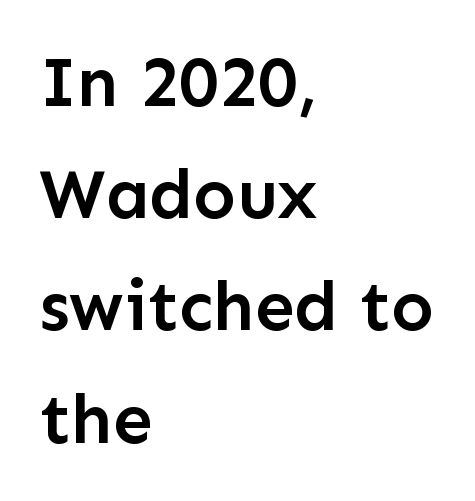
Q: Is the text bold? A: Semi-bold.
Q: Is the text italic (slanted)? A: No, it is upright.
Q: Is the typeface a serif or a sans-serif typeface? A: Sans-serif.
Q: Is the text underlined? A: No.
Q: How is the paragraph aligned? A: Left-aligned.
Q: Is the spacing between letters normal or unusually wide? A: Normal.
Q: Is the spacing between lines tight, normal or loose? A: Normal.
Q: Width (condensed, normal, or wide)? A: Normal.
Q: Stroke contrast? A: Low.
Q: x-height? A: Medium.
Q: Monospaced? A: No.
